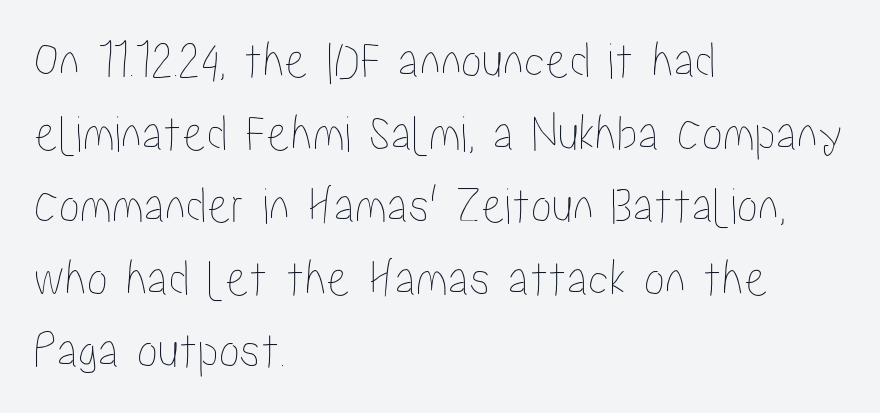
The image shows 53 px condensed type, upright; set left-aligned, normal line spacing (1.37x), normal letter spacing, not underlined; low stroke contrast and a medium x-height.
